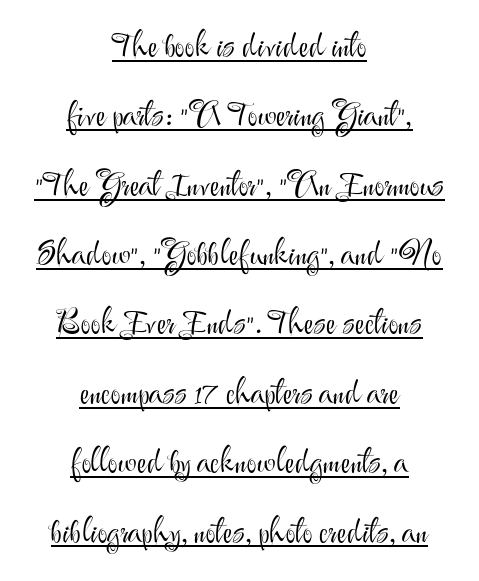
Quick note: interline space is abundant. This is not heavy type; no bold has been used. This rendering uses center alignment, leaving both contours irregular but symmetric. Look at the tracking — it's just the regular setting, nothing added. The specimen includes a rule beneath the text block's lines. Typographically, this falls in the sans-serif category.
